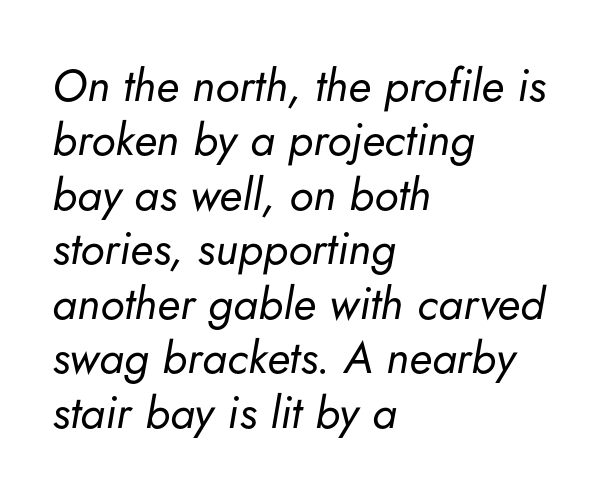
Q: Is the text bold? A: No.
Q: Is the text italic (slanted)? A: Yes, it leans right by about 5 degrees.
Q: Is the text underlined? A: No.
Q: How is the paragraph aligned? A: Left-aligned.
Q: Is the spacing between letters normal or unusually wide? A: Normal.
Q: Width (condensed, normal, or wide)? A: Normal.
Q: Stroke contrast? A: Low.
Q: x-height? A: Small.
Q: Monospaced? A: No.
